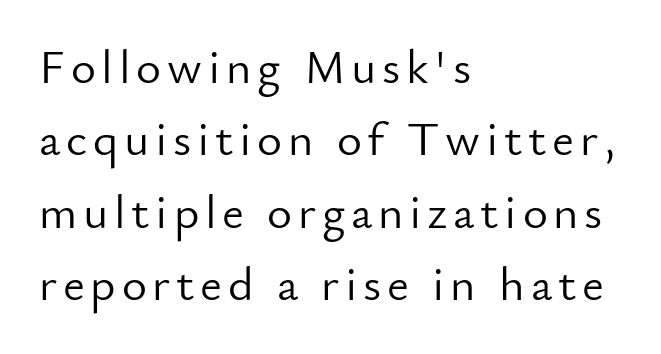
Q: Is the text bold? A: No.
Q: Is the text italic (slanted)? A: No, it is upright.
Q: Is the typeface a serif or a sans-serif typeface? A: Sans-serif.
Q: Is the text underlined? A: No.
Q: How is the paragraph aligned? A: Left-aligned.
Q: Is the spacing between lines tight, normal or loose? A: Normal.
Q: Width (condensed, normal, or wide)? A: Normal.
Q: Stroke contrast? A: Low.
Q: x-height? A: Small.
Q: Monospaced? A: No.
